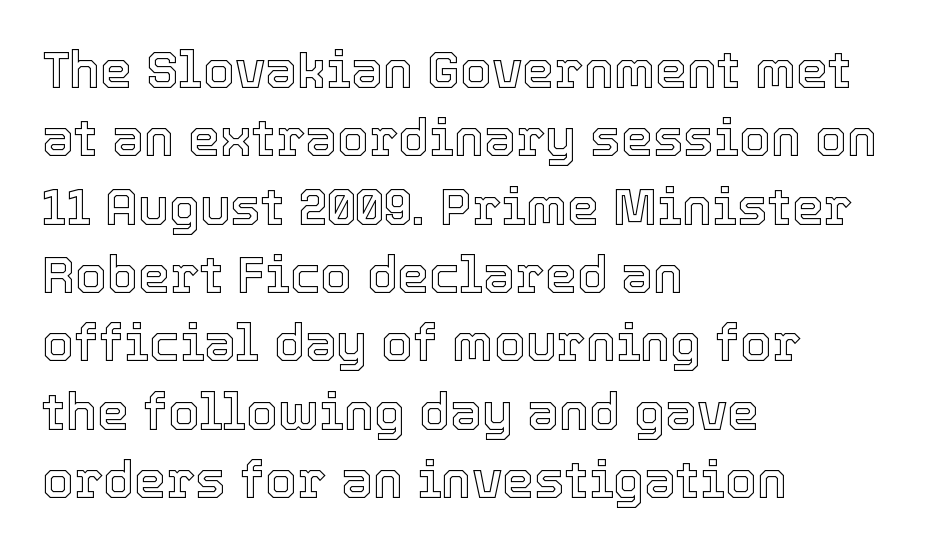
The image shows 51 px text type, upright; set left-aligned, normal line spacing (1.34x), normal letter spacing, not underlined; a medium x-height.
